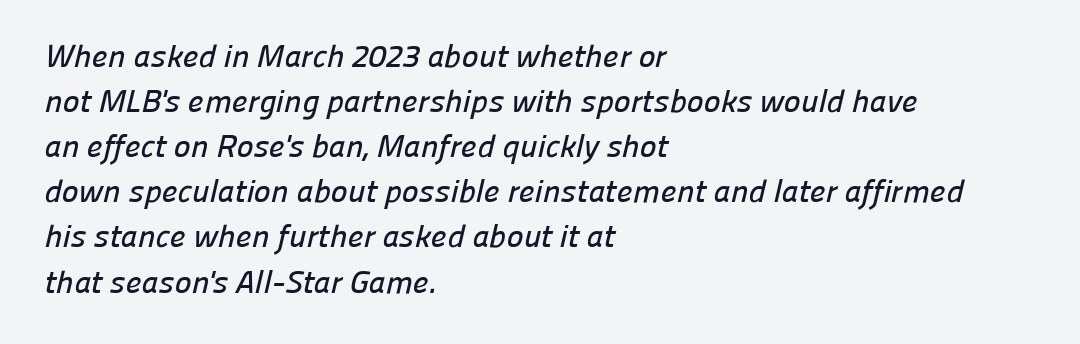
The image shows 32 px sans-serif type; set left-aligned, normal line spacing (1.41x), normal letter spacing, not underlined; low stroke contrast and a medium x-height.
